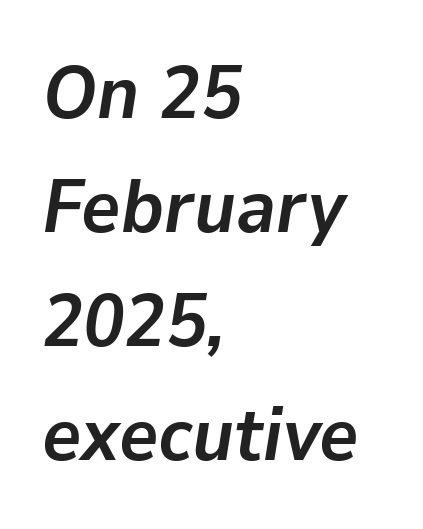
Q: Is the text bold? A: Yes.
Q: Is the text italic (slanted)? A: Yes, it leans right by about 9 degrees.
Q: Is the text underlined? A: No.
Q: How is the paragraph aligned? A: Left-aligned.
Q: Is the spacing between letters normal or unusually wide? A: Normal.
Q: Is the spacing between lines tight, normal or loose? A: Normal.
Q: Width (condensed, normal, or wide)? A: Normal.
Q: Stroke contrast? A: Low.
Q: x-height? A: Medium.
Q: Monospaced? A: No.
